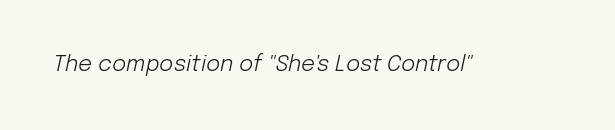
{"italic": "yes", "lean": "right", "slant_degrees": 12, "bold": "no", "underline": "no", "letter_spacing": "normal", "letter_spacing_em": 0.0, "glyph_px": 22}
